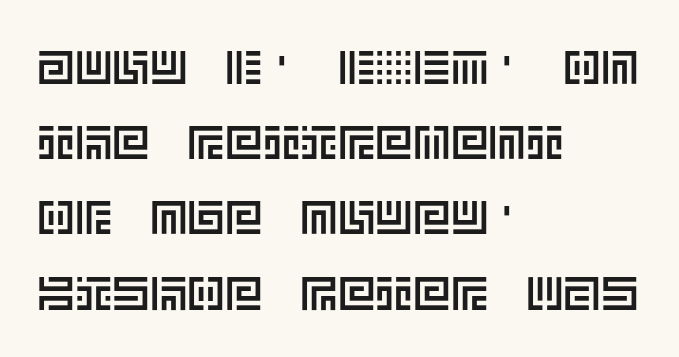
The image shows 47 px text type, upright; set left-aligned, normal line spacing (1.6x), normal letter spacing, not underlined; a large x-height.
